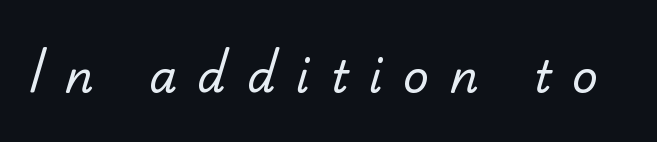
The image shows 45 px regular-weight sans-serif type; set unusually wide letter spacing (+0.46 em), not underlined; low stroke contrast and a small x-height.
